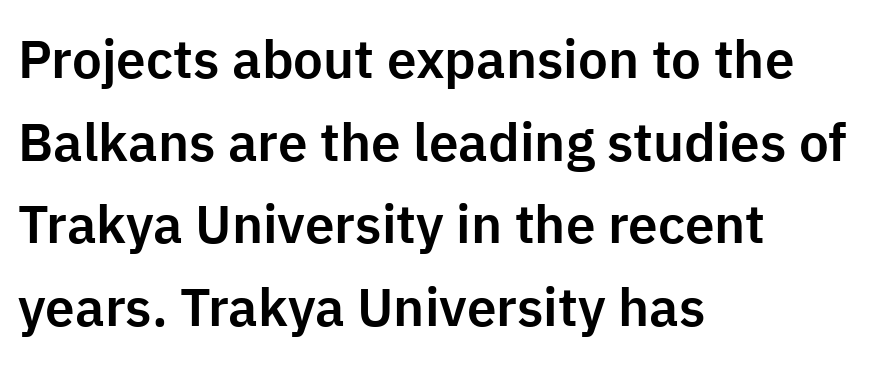
Q: Is the text italic (slanted)? A: No, it is upright.
Q: Is the typeface a serif or a sans-serif typeface? A: Sans-serif.
Q: Is the text underlined? A: No.
Q: How is the paragraph aligned? A: Left-aligned.
Q: Is the spacing between letters normal or unusually wide? A: Normal.
Q: Is the spacing between lines tight, normal or loose? A: Normal.
Q: Width (condensed, normal, or wide)? A: Normal.
Q: Stroke contrast? A: Low.
Q: x-height? A: Medium.
Q: Monospaced? A: No.
